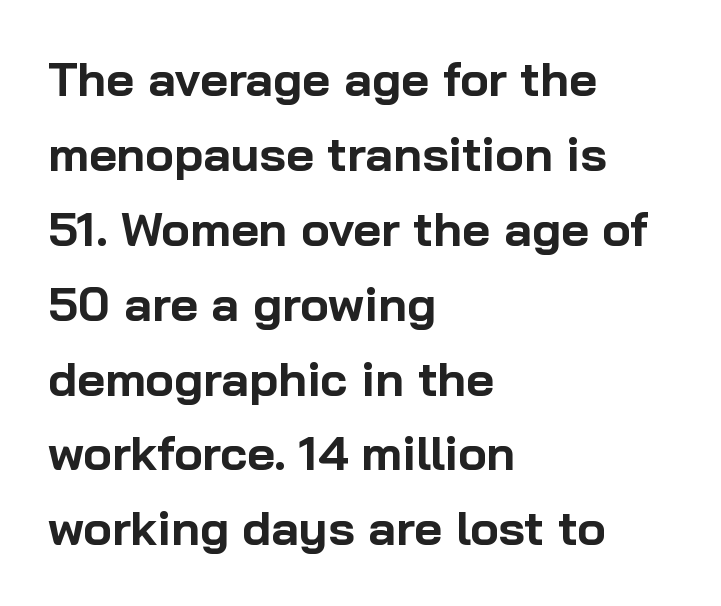
{"serif": "no", "italic": "no", "bold": "yes", "weight": "bold", "width": "normal", "stroke_contrast": "low", "x_height": "medium", "monospaced": "no", "underline": "no", "align": "left", "line_spacing": "normal", "line_spacing_ratio": 1.56, "letter_spacing": "normal", "letter_spacing_em": 0.0, "glyph_px": 48}
